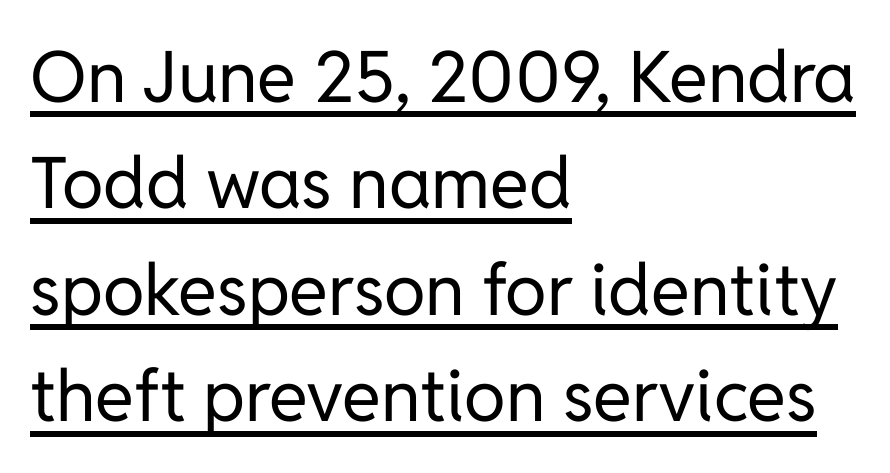
Q: Is the text bold? A: No.
Q: Is the text italic (slanted)? A: No, it is upright.
Q: Is the typeface a serif or a sans-serif typeface? A: Sans-serif.
Q: Is the text underlined? A: Yes.
Q: How is the paragraph aligned? A: Left-aligned.
Q: Is the spacing between letters normal or unusually wide? A: Normal.
Q: Is the spacing between lines tight, normal or loose? A: Normal.
Q: Width (condensed, normal, or wide)? A: Normal.
Q: Stroke contrast? A: Low.
Q: x-height? A: Medium.
Q: Monospaced? A: No.
